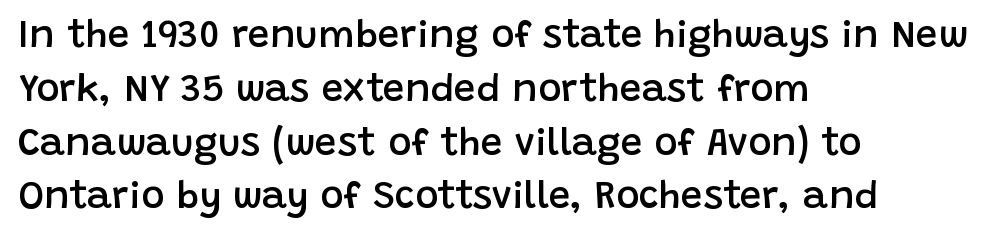
The image shows 39 px semibold sans-serif type, upright; set left-aligned, normal line spacing (1.38x), normal letter spacing, not underlined; low stroke contrast and a large x-height.
